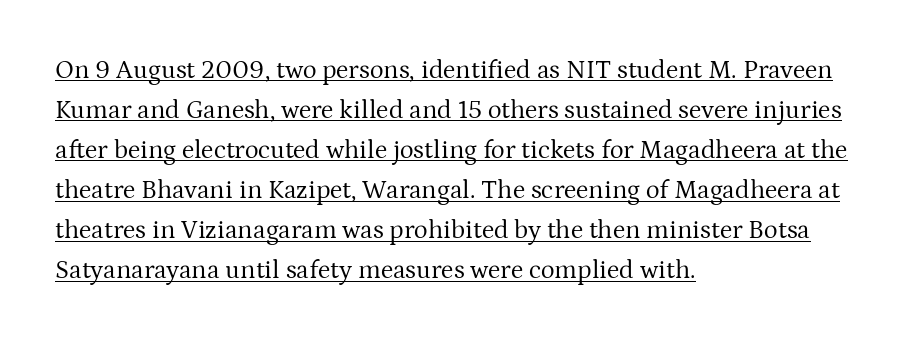
{"italic": "no", "bold": "no", "underline": "yes", "align": "left", "line_spacing": "normal", "line_spacing_ratio": 1.54, "letter_spacing": "normal", "letter_spacing_em": 0.0, "glyph_px": 26}
